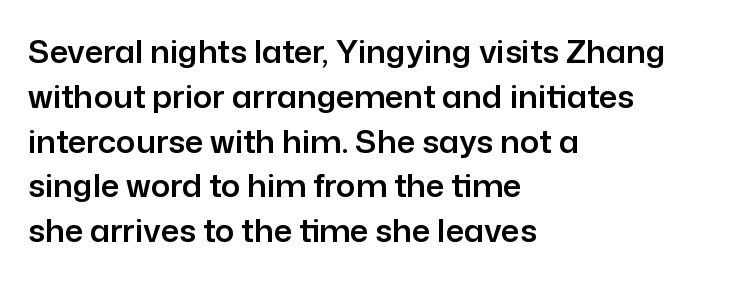
Proportional: the letters do not fall into vertical columns. Compared with typical paragraphs, the rows here are spaced about the same. The letters stand upright; this is a roman face. Notice how the passage keeps a crisp vertical edge on the left only. Inter-character spacing is left at the font's built-in metrics. The rendering shows plain stroke endings on the letterforms — a sans-serif design.
